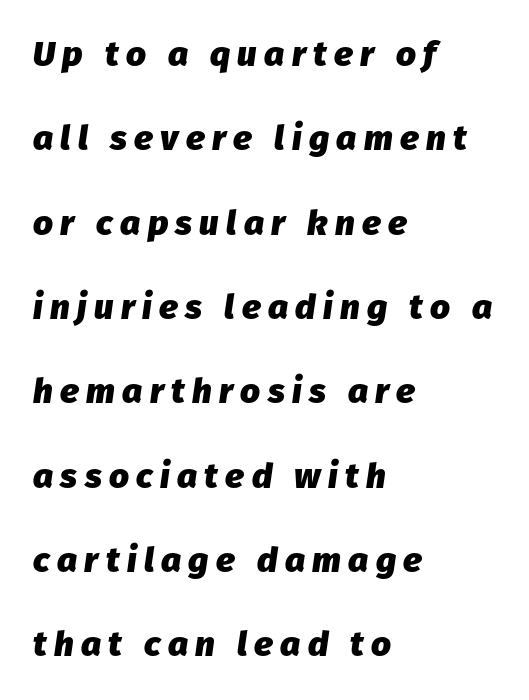
The rendering uses natural spacing where letterforms have individual widths. Only glyphs here, with clear space below each row. Does the copy run flush right? No — it runs flush left. Baseline-to-baseline distance is far greater than the letter height.
